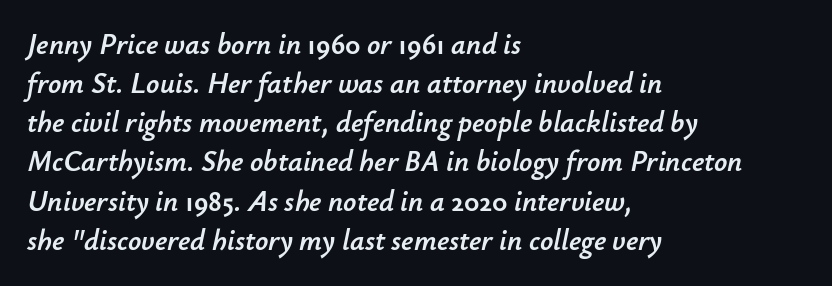
{"italic": "yes", "lean": "right", "slant_degrees": 12, "width": "normal", "stroke_contrast": "low", "x_height": "small", "monospaced": "no", "underline": "no", "align": "left", "line_spacing": "normal", "line_spacing_ratio": 1.35, "letter_spacing": "normal", "letter_spacing_em": 0.0, "glyph_px": 29}
